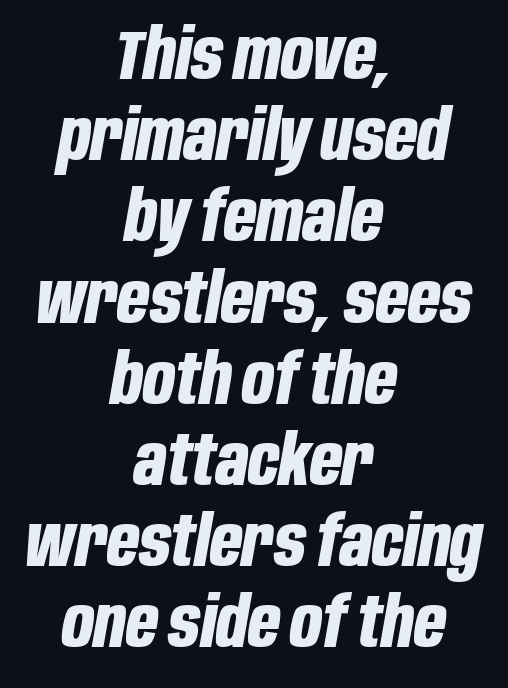
{"italic": "yes", "lean": "right", "slant_degrees": 10, "bold": "yes", "weight": "bold", "width": "condensed", "stroke_contrast": "low", "x_height": "large", "monospaced": "no", "underline": "no", "align": "center", "line_spacing_ratio": 1.16, "letter_spacing": "normal", "letter_spacing_em": 0.0, "glyph_px": 70}
